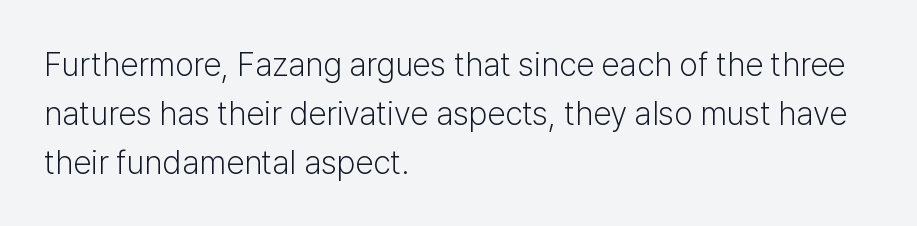
This sample is left-justified, so line endings fall wherever the words run out. Each stroke keeps to a modest, everyday thickness or less. Any mark beneath the type? The region is blank. You could not count columns in this text — the font is proportionally spaced.
